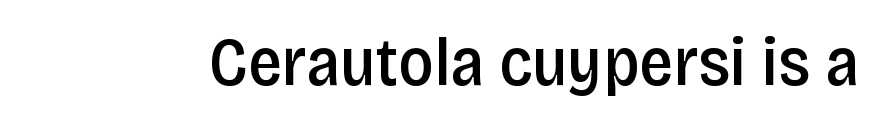
{"serif": "no", "italic": "no", "bold": "semi", "weight": "semibold", "width": "condensed", "stroke_contrast": "low", "x_height": "large", "monospaced": "no", "underline": "no", "letter_spacing": "normal", "letter_spacing_em": 0.0, "glyph_px": 68}
